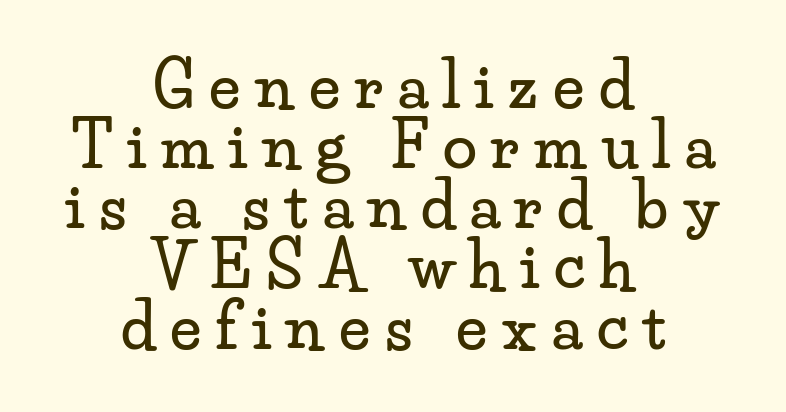
{"serif": "yes", "italic": "no", "width": "wide", "stroke_contrast": "low", "x_height": "small", "monospaced": "no", "underline": "no", "align": "center", "line_spacing": "tight", "line_spacing_ratio": 0.97, "letter_spacing": "wide", "letter_spacing_em": 0.24, "glyph_px": 62}
